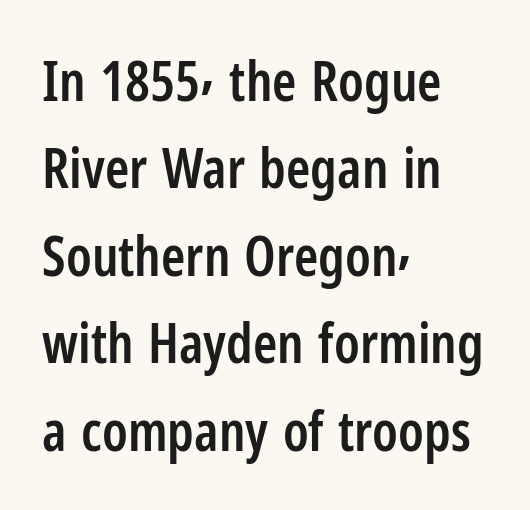
Has an underline been added? It has not. Posture: vertical. The designer left line spacing at the default. Between one letter and the next there's only the usual sliver of space.
